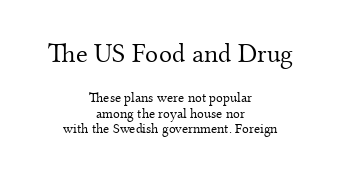
{"italic": "no", "bold": "no", "underline": "no", "align": "center", "line_spacing": "tight", "line_spacing_ratio": 1.12, "letter_spacing": "normal", "letter_spacing_em": 0.0, "larger_block": "first", "size_ratio": 1.93, "glyph_px": 27}
